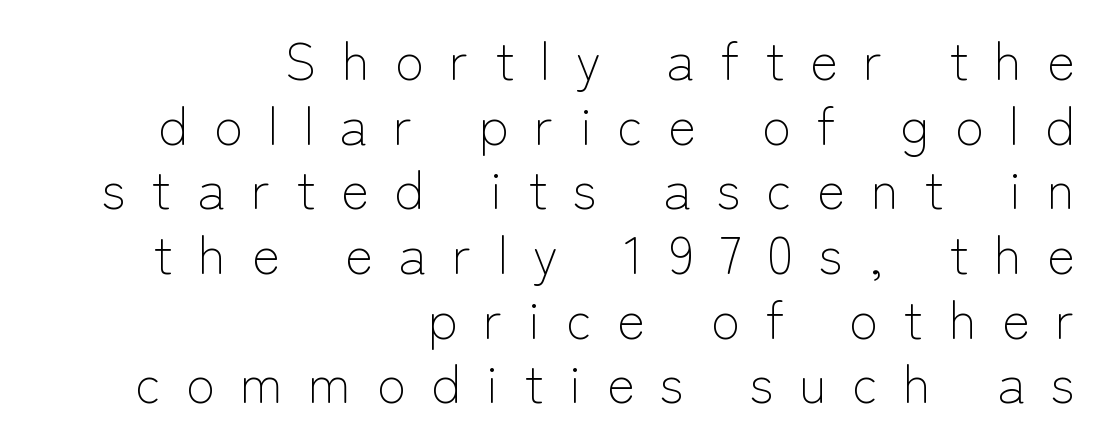
The image shows 53 px light sans-serif type, upright; set right-aligned, line spacing 1.22x, unusually wide letter spacing (+0.48 em), not underlined; low stroke contrast and a medium x-height.
